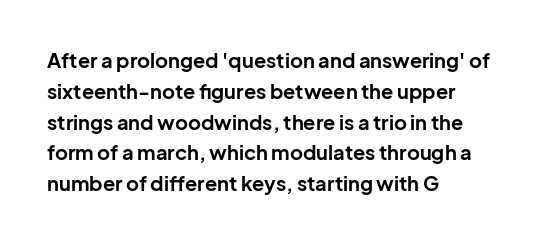
The image shows 20 px bold type, upright; set left-aligned, normal line spacing (1.54x), normal letter spacing, not underlined.
